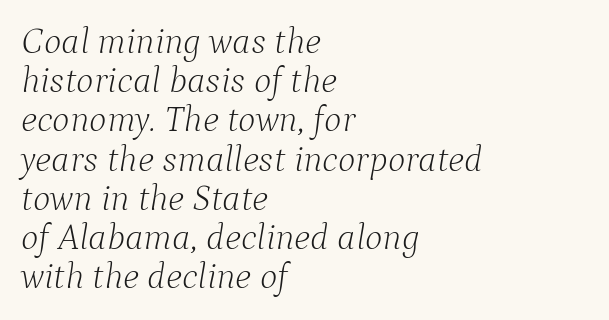
{"serif": "yes", "italic": "yes", "lean": "right", "slant_degrees": 9, "bold": "no", "weight": "light", "width": "normal", "stroke_contrast": "low", "x_height": "medium", "monospaced": "no", "underline": "no", "align": "left", "line_spacing": "tight", "line_spacing_ratio": 1.06, "letter_spacing": "normal", "letter_spacing_em": 0.0, "glyph_px": 37}
